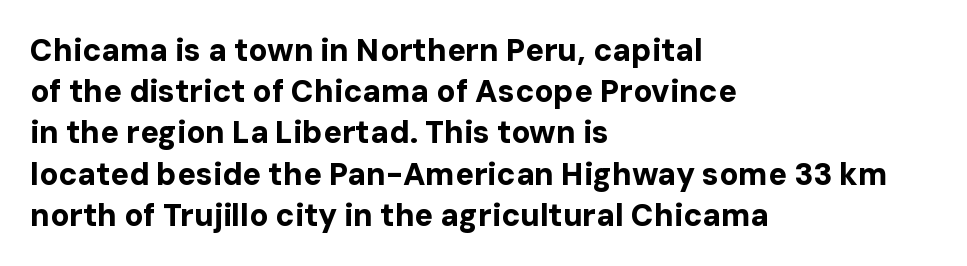
Q: Is the text bold? A: Yes.
Q: Is the text italic (slanted)? A: No, it is upright.
Q: Is the typeface a serif or a sans-serif typeface? A: Sans-serif.
Q: Is the text underlined? A: No.
Q: How is the paragraph aligned? A: Left-aligned.
Q: Is the spacing between letters normal or unusually wide? A: Normal.
Q: Is the spacing between lines tight, normal or loose? A: Normal.
Q: Width (condensed, normal, or wide)? A: Normal.
Q: Stroke contrast? A: Low.
Q: x-height? A: Medium.
Q: Monospaced? A: No.
